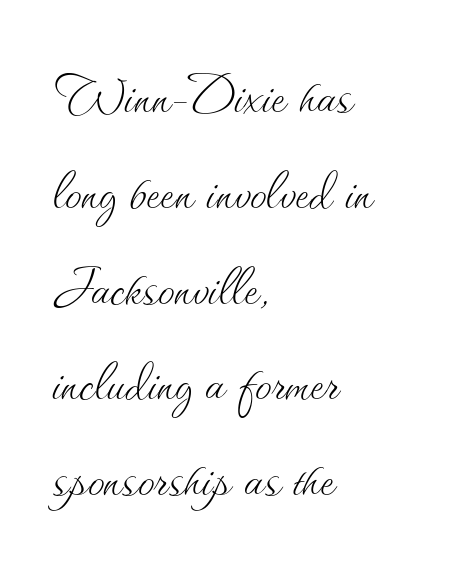
The image shows 67 px thin type; set left-aligned, normal line spacing (1.43x), normal letter spacing, not underlined; medium stroke contrast and a small x-height.
